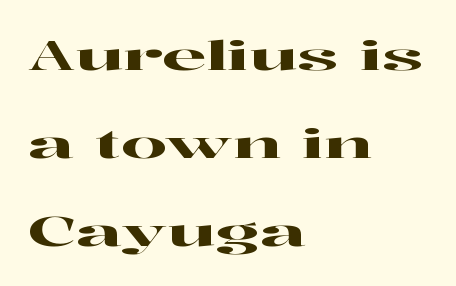
Look at the bottom of the vertical strokes: they flare into serifs here. Here the designer chose a conventional face with non-uniform glyph widths. Plain, unruled lines of type. Glyph-to-glyph distance matches everyday printed text. Line spacing here is loose. Ordinary non-slanted type is in use.
